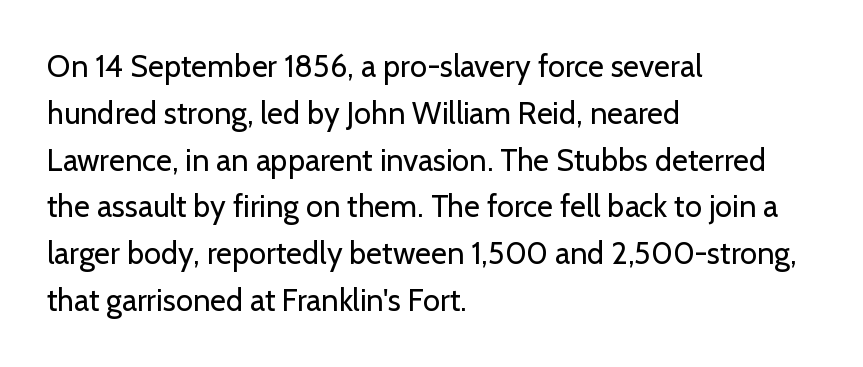
The face looks like a standard text weight, possibly lighter. The text block is weighted toward the left margin, trailing off unevenly rightward. Quick note: interline space is typical. The letters advance in unequal steps, a hallmark of proportional type.
